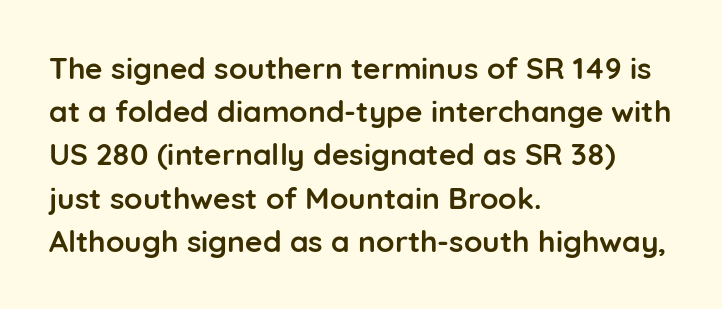
Does the copy run flush right? No — it runs flush left. How are the letters spaced? Ordinarily, with no added tracking. Italic: no, the glyphs are upright roman. Type style note: lacks serifs. The space between consecutive lines is moderate.
